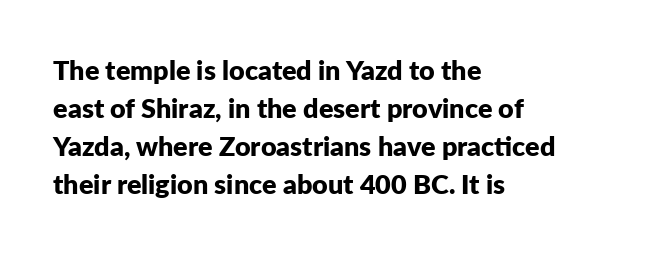
The image shows 27 px bold type, upright; set left-aligned, normal line spacing (1.41x), normal letter spacing, not underlined.
